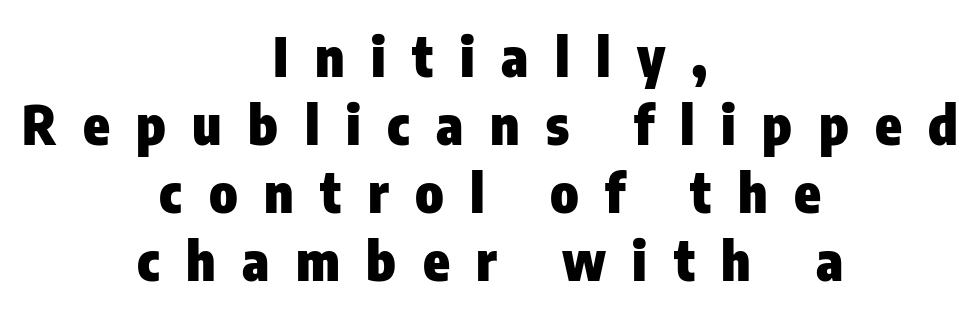
Spacing verdict: proportional, widths tailored to each character. The text was rendered using a sans face with plain stroke endings. In terms of weight, the rendering is a true, heavy bold. Is there much room between lines? A standard amount, neither cramped nor airy.
